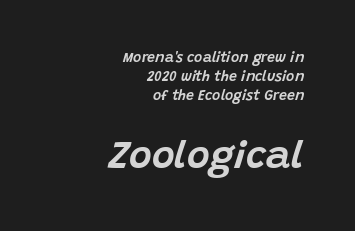
The image shows 39 px text type, italic (leaning right); set right-aligned, normal line spacing (1.36x), normal letter spacing, not underlined; the second (bottom) block is 2.79x larger; low stroke contrast and a large x-height.
